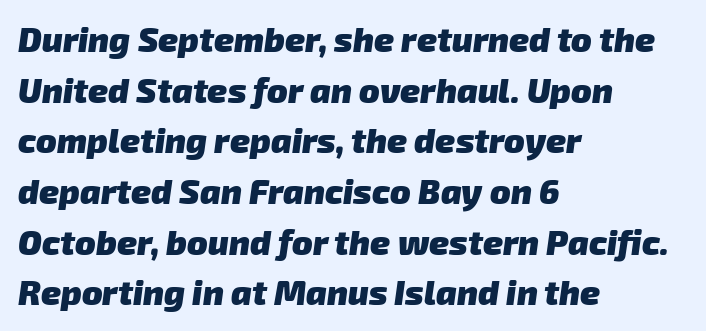
Q: Is the text bold? A: Yes.
Q: Is the typeface a serif or a sans-serif typeface? A: Sans-serif.
Q: Is the text underlined? A: No.
Q: How is the paragraph aligned? A: Left-aligned.
Q: Is the spacing between letters normal or unusually wide? A: Normal.
Q: Is the spacing between lines tight, normal or loose? A: Normal.
Q: Width (condensed, normal, or wide)? A: Normal.
Q: Stroke contrast? A: Low.
Q: x-height? A: Medium.
Q: Monospaced? A: No.
